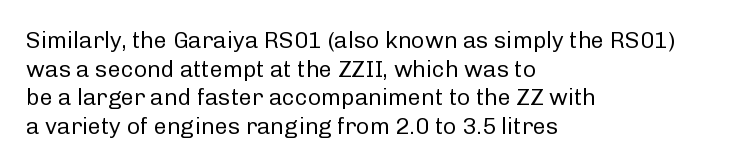
The image shows 23 px text type, upright; set left-aligned, line spacing 1.24x, normal letter spacing, not underlined.
